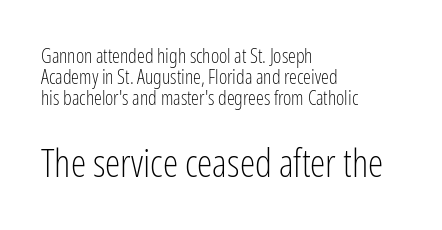
{"serif": "no", "italic": "no", "bold": "no", "weight": "light", "width": "condensed", "stroke_contrast": "low", "x_height": "medium", "monospaced": "no", "underline": "no", "align": "left", "line_spacing": "tight", "line_spacing_ratio": 1.04, "letter_spacing": "normal", "letter_spacing_em": 0.0, "larger_block": "second", "size_ratio": 1.95, "glyph_px": 39}
